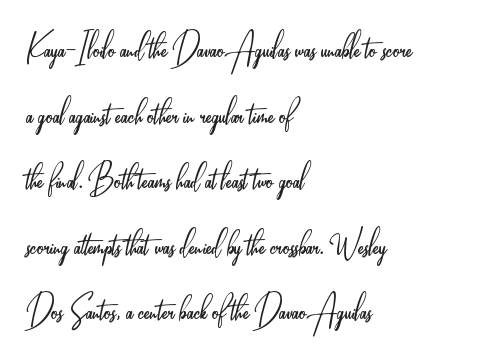
The image shows 42 px light, condensed sans-serif type; set left-aligned, normal line spacing (1.56x), normal letter spacing, not underlined; low stroke contrast and a small x-height.
